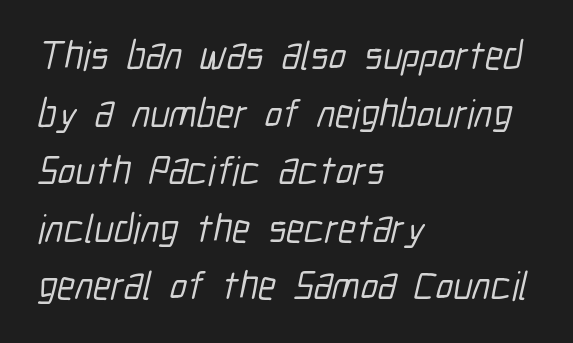
The image shows 40 px condensed sans-serif type; set left-aligned, normal line spacing (1.44x), normal letter spacing, not underlined; low stroke contrast and a medium x-height.
